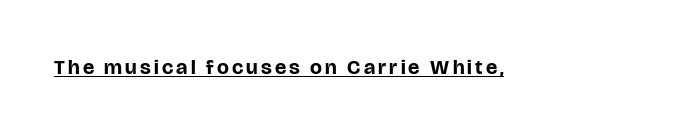
The image shows 21 px bold type, upright; set underlined.
